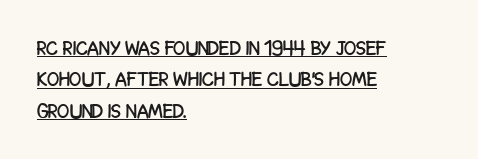
Interline gaps are of average width in this sample. The rag falls on the right side of this text block. Is the letter spacing exaggerated? No — it looks like the ordinary default. Every stem runs plumb, perpendicular to the baseline. This is underlined copy, the kind a proofreader might mark for attention.
